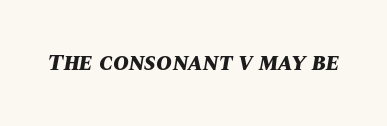
Q: Is the text bold? A: Yes.
Q: Is the text italic (slanted)? A: Yes, it leans right by about 10 degrees.
Q: Is the text underlined? A: No.
Q: Is the spacing between letters normal or unusually wide? A: Normal.
